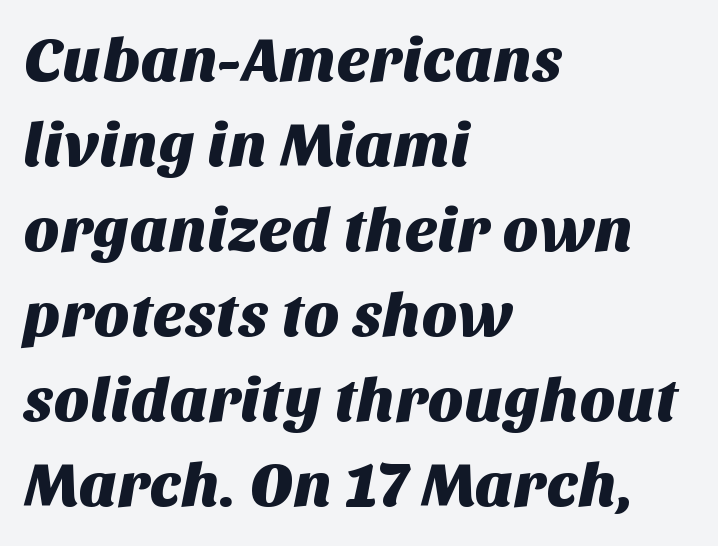
{"serif": "no", "width": "normal", "stroke_contrast": "medium", "x_height": "large", "monospaced": "no", "underline": "no", "align": "left", "line_spacing": "normal", "line_spacing_ratio": 1.37, "letter_spacing": "normal", "letter_spacing_em": 0.0, "glyph_px": 62}
